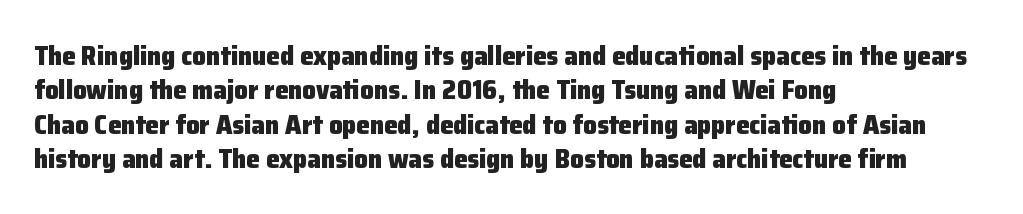
The image shows 27 px bold type, upright; set left-aligned, normal line spacing (1.27x), normal letter spacing, not underlined.
